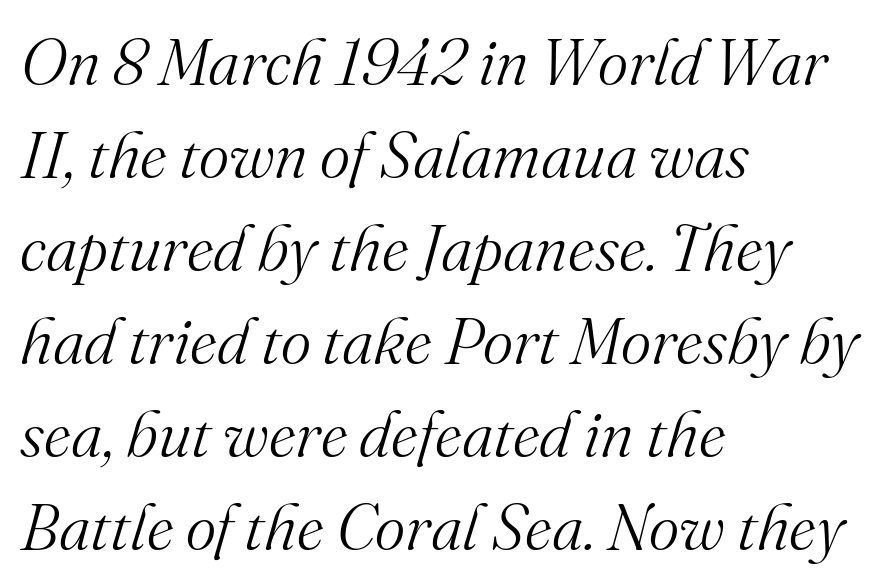
The image shows 65 px light serif type, italic (leaning right); set left-aligned, normal line spacing (1.43x), normal letter spacing, not underlined; medium stroke contrast and a small x-height.
